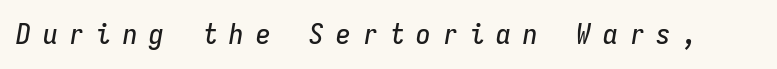
Tracking value appears strongly positive — letters spread wide. The glyphs are unaccompanied by any horizontal stroke below them. In terms of posture, this sample is oblique. You could count columns in this text — the font is strictly monospaced.
